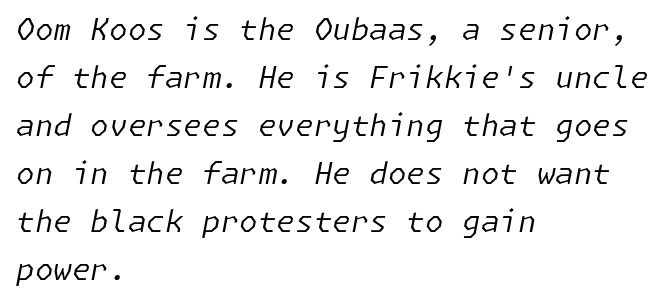
In terms of letterspacing, this is plain default setting. Is there much room between lines? A standard amount, neither cramped nor airy. All the whitespace from short lines collects on the right. The typesetting does not lean heavy: it is not bold.
